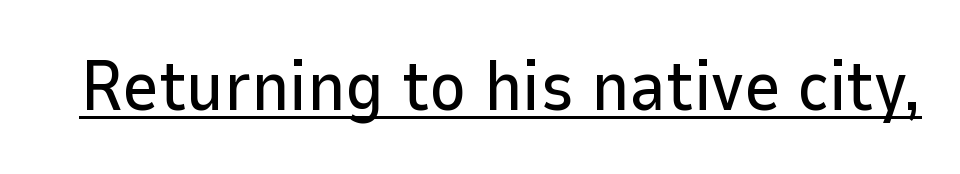
{"serif": "no", "italic": "no", "width": "normal", "stroke_contrast": "low", "x_height": "medium", "monospaced": "no", "underline": "yes", "letter_spacing": "normal", "letter_spacing_em": 0.0, "glyph_px": 70}
